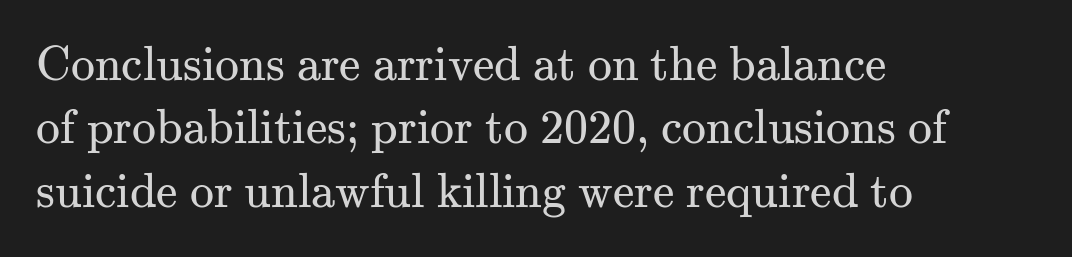
The image shows 48 px regular-weight serif type, upright; set left-aligned, normal line spacing (1.32x), normal letter spacing, not underlined; medium stroke contrast and a small x-height.
